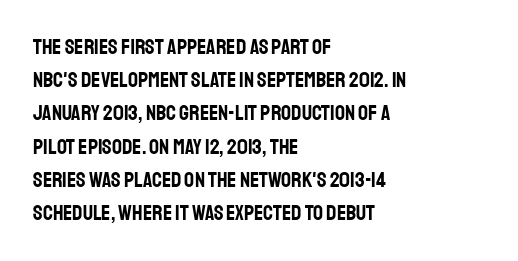
The image shows 22 px text type, upright; set left-aligned, normal line spacing (1.51x), normal letter spacing, not underlined.
